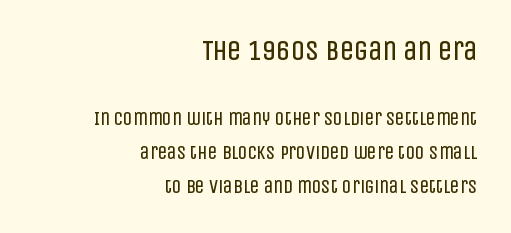
The image shows 28 px regular-weight, condensed sans-serif type, upright; set right-aligned, line spacing 1.79x, normal letter spacing, not underlined; the first (top) block is 1.47x larger; low stroke contrast and a large x-height.
